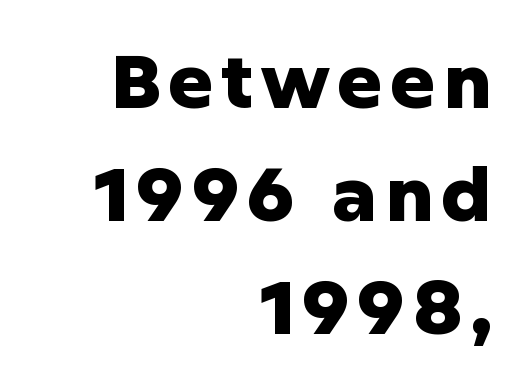
The image shows 75 px heavy sans-serif type, upright; set right-aligned, normal line spacing (1.51x), not underlined; low stroke contrast and a medium x-height.
